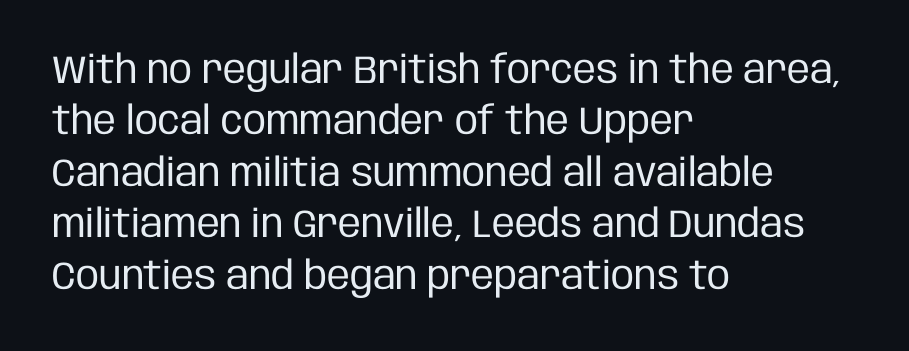
{"serif": "no", "italic": "no", "bold": "no", "weight": "regular", "width": "condensed", "stroke_contrast": "low", "x_height": "large", "monospaced": "no", "underline": "no", "align": "left", "line_spacing": "normal", "line_spacing_ratio": 1.32, "letter_spacing": "normal", "letter_spacing_em": 0.0, "glyph_px": 39}
